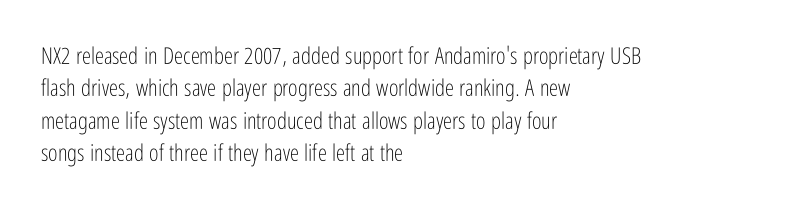
The image shows 23 px text type, upright; set left-aligned, normal line spacing (1.41x), normal letter spacing, not underlined.
